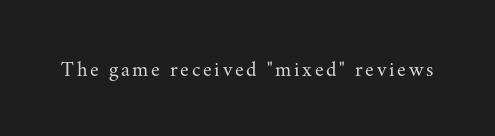
Q: Is the text bold? A: No.
Q: Is the text italic (slanted)? A: No, it is upright.
Q: Is the text underlined? A: No.
